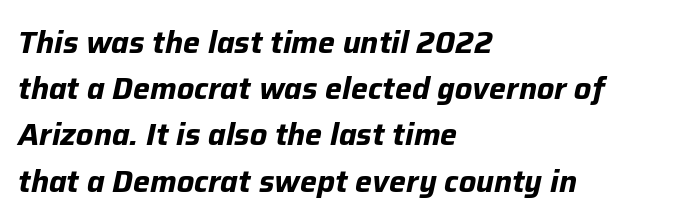
Q: Is the text bold? A: Yes.
Q: Is the text italic (slanted)? A: Yes, it leans right by about 12 degrees.
Q: Is the text underlined? A: No.
Q: How is the paragraph aligned? A: Left-aligned.
Q: Is the spacing between letters normal or unusually wide? A: Normal.
Q: Is the spacing between lines tight, normal or loose? A: Normal.
Q: Width (condensed, normal, or wide)? A: Normal.
Q: Stroke contrast? A: Low.
Q: x-height? A: Medium.
Q: Monospaced? A: No.
